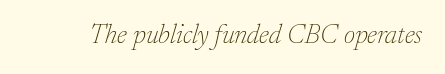
{"italic": "yes", "lean": "right", "slant_degrees": 17, "bold": "no", "underline": "no", "letter_spacing": "normal", "letter_spacing_em": 0.0, "glyph_px": 27}
